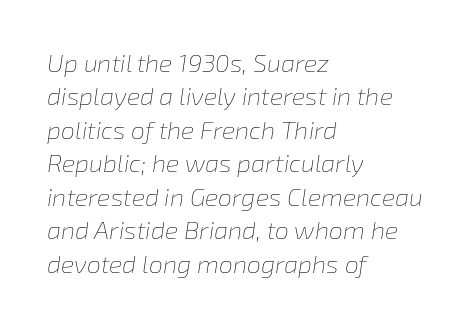
Q: Is the text bold? A: No.
Q: Is the text italic (slanted)? A: Yes, it leans right by about 8 degrees.
Q: Is the text underlined? A: No.
Q: How is the paragraph aligned? A: Left-aligned.
Q: Is the spacing between letters normal or unusually wide? A: Normal.
Q: Is the spacing between lines tight, normal or loose? A: Normal.
